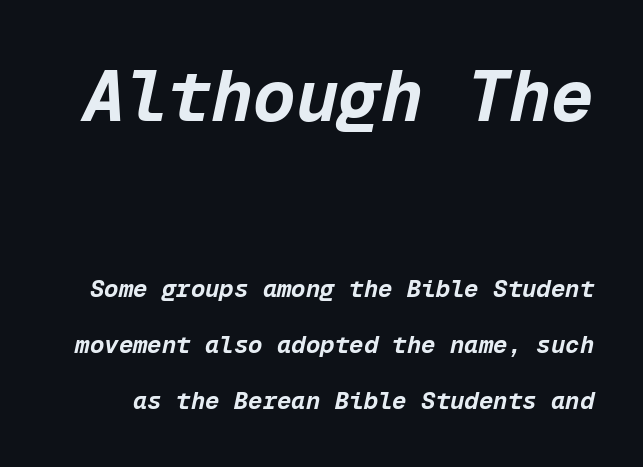
The image shows 71 px bold type, italic (leaning right), monospaced; set loose line spacing (2.34x), normal letter spacing, not underlined; the first (top) block is 2.96x larger; low stroke contrast and a medium x-height.
